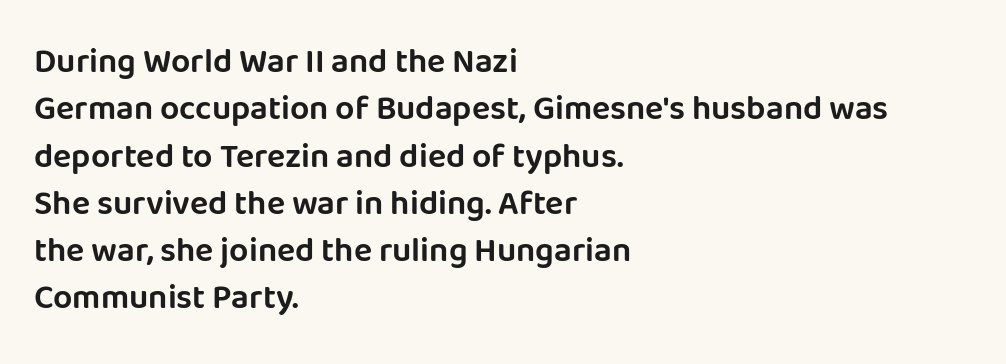
{"serif": "no", "italic": "no", "width": "normal", "stroke_contrast": "low", "x_height": "large", "monospaced": "no", "underline": "no", "align": "left", "line_spacing": "normal", "line_spacing_ratio": 1.39, "letter_spacing": "normal", "letter_spacing_em": 0.0, "glyph_px": 34}
